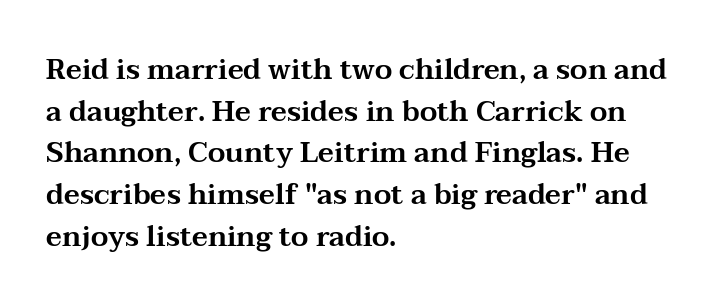
You could not count columns in this text — the font is proportionally spaced. The passage shown is typeset with a serif family. Letter spacing: default. The glyphs are unaccompanied by any horizontal stroke below them. A roman cut, with each character standing at attention.
